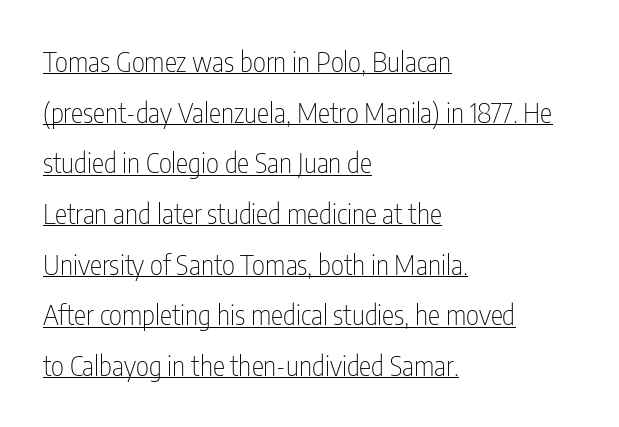
Q: Is the text bold? A: No.
Q: Is the text italic (slanted)? A: No, it is upright.
Q: Is the typeface a serif or a sans-serif typeface? A: Sans-serif.
Q: Is the text underlined? A: Yes.
Q: How is the paragraph aligned? A: Left-aligned.
Q: Is the spacing between letters normal or unusually wide? A: Normal.
Q: Width (condensed, normal, or wide)? A: Condensed.
Q: Stroke contrast? A: Low.
Q: x-height? A: Medium.
Q: Monospaced? A: No.
